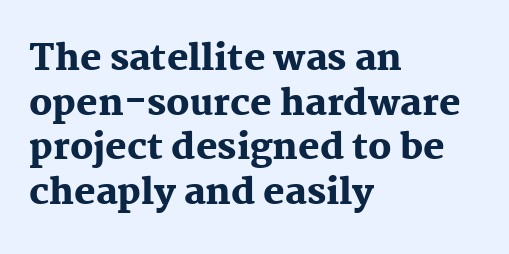
The image shows 36 px heavy serif type, upright; set left-aligned, line spacing 1.24x, normal letter spacing, not underlined; medium stroke contrast and a medium x-height.
